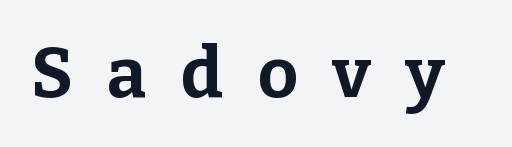
{"serif": "yes", "italic": "no", "bold": "yes", "weight": "bold", "width": "normal", "stroke_contrast": "low", "x_height": "medium", "monospaced": "no", "underline": "no", "letter_spacing": "wide", "letter_spacing_em": 0.49, "glyph_px": 70}
